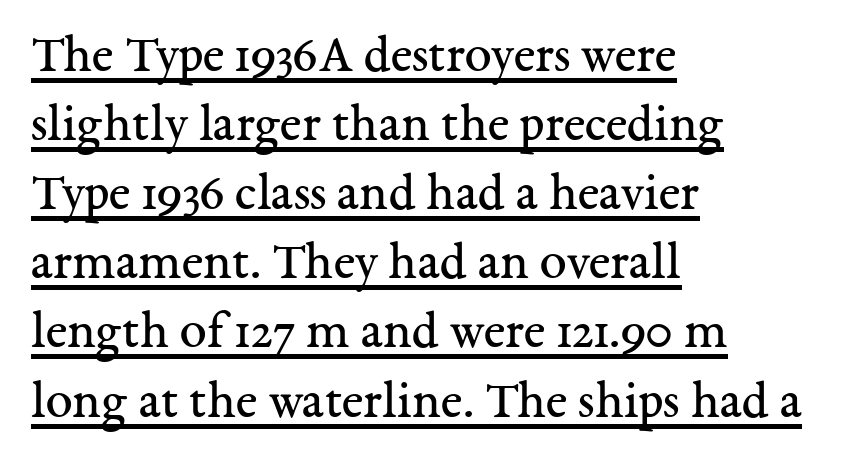
Q: Is the text bold? A: No.
Q: Is the text italic (slanted)? A: No, it is upright.
Q: Is the typeface a serif or a sans-serif typeface? A: Serif.
Q: Is the text underlined? A: Yes.
Q: How is the paragraph aligned? A: Left-aligned.
Q: Is the spacing between letters normal or unusually wide? A: Normal.
Q: Is the spacing between lines tight, normal or loose? A: Normal.
Q: Width (condensed, normal, or wide)? A: Normal.
Q: Stroke contrast? A: Medium.
Q: x-height? A: Medium.
Q: Monospaced? A: No.
